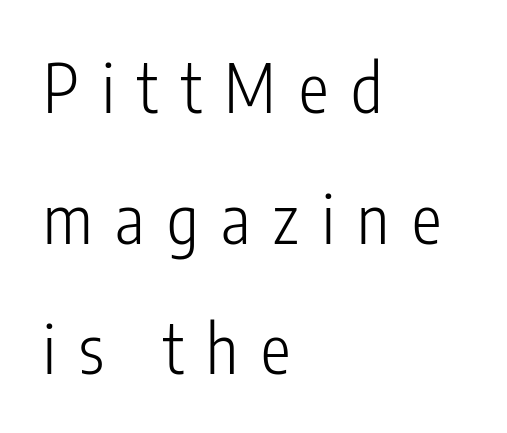
{"serif": "no", "italic": "no", "bold": "no", "weight": "light", "width": "condensed", "stroke_contrast": "low", "x_height": "medium", "monospaced": "no", "underline": "no", "align": "left", "line_spacing": "loose", "line_spacing_ratio": 1.95, "letter_spacing": "wide", "letter_spacing_em": 0.34, "glyph_px": 67}
